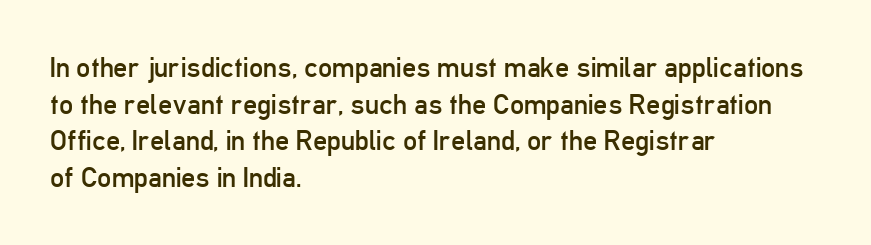
All the whitespace from short lines collects on the right. You can tell from the bare stems that sans-serif type was used. Do the characters align in a grid? No, the font is proportional. Nothing heavy about these letters — not bold at all. Descenders hang freely into open space. In terms of leading, this rendering sits right in the middle.
